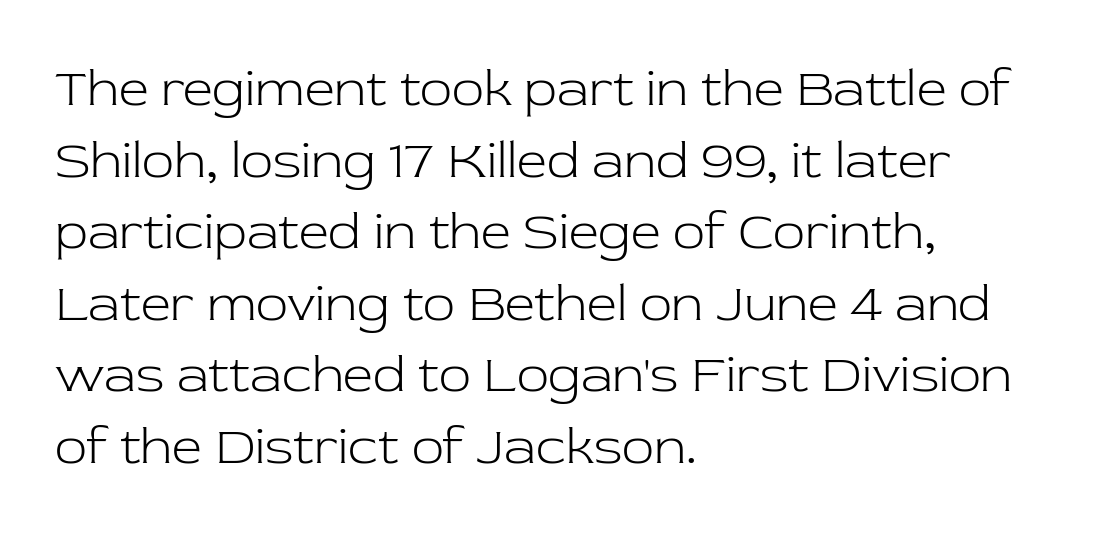
{"serif": "yes", "italic": "no", "bold": "no", "weight": "light", "width": "normal", "stroke_contrast": "low", "x_height": "medium", "monospaced": "no", "underline": "no", "align": "left", "line_spacing": "normal", "line_spacing_ratio": 1.35, "letter_spacing": "normal", "letter_spacing_em": 0.0, "glyph_px": 53}
